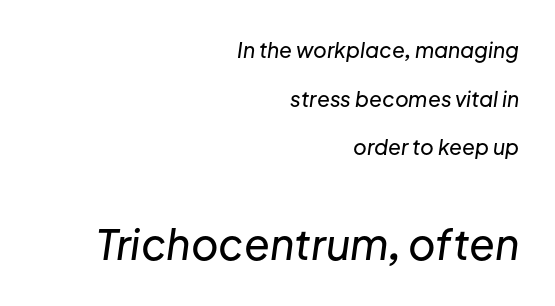
The image shows 42 px text type, italic (leaning right); set right-aligned, loose line spacing (2.32x), normal letter spacing, not underlined; the second (bottom) block is 2.0x larger; low stroke contrast and a medium x-height.
